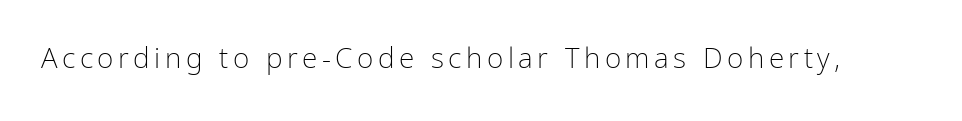
{"serif": "no", "italic": "no", "bold": "no", "weight": "light", "width": "condensed", "stroke_contrast": "low", "x_height": "medium", "monospaced": "no", "underline": "no", "glyph_px": 28}
